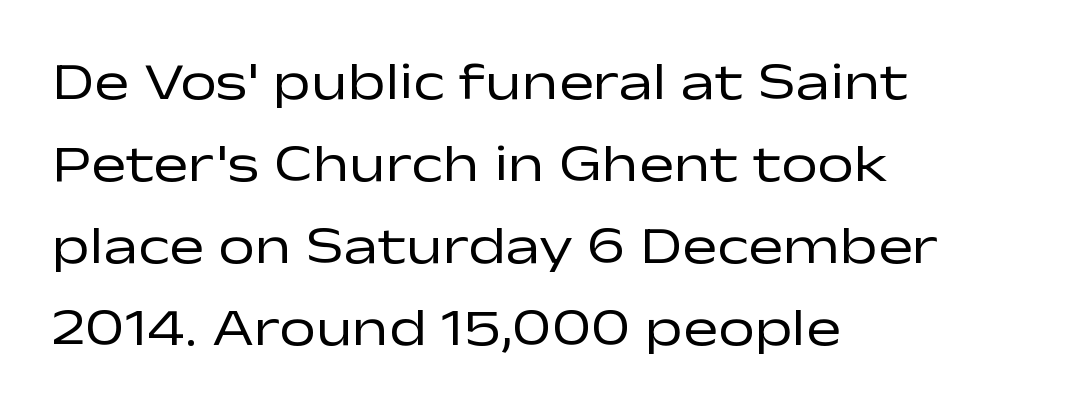
The image shows 52 px regular-weight, wide sans-serif type, upright; set left-aligned, normal line spacing (1.58x), normal letter spacing, not underlined; low stroke contrast and a medium x-height.
